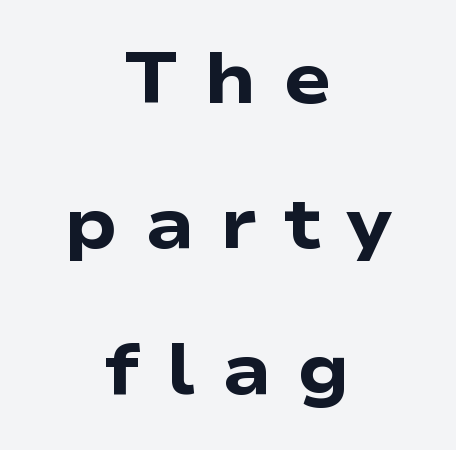
Q: Is the text bold? A: Yes.
Q: Is the text italic (slanted)? A: No, it is upright.
Q: Is the typeface a serif or a sans-serif typeface? A: Sans-serif.
Q: Is the text underlined? A: No.
Q: How is the paragraph aligned? A: Centered.
Q: Is the spacing between letters normal or unusually wide? A: Unusually wide.
Q: Is the spacing between lines tight, normal or loose? A: Loose.
Q: Width (condensed, normal, or wide)? A: Wide.
Q: Stroke contrast? A: Low.
Q: x-height? A: Medium.
Q: Monospaced? A: No.
